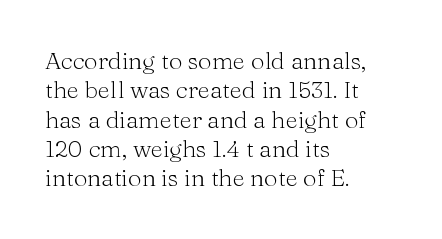
Q: Is the text bold? A: No.
Q: Is the text italic (slanted)? A: No, it is upright.
Q: Is the text underlined? A: No.
Q: How is the paragraph aligned? A: Left-aligned.
Q: Is the spacing between letters normal or unusually wide? A: Normal.
